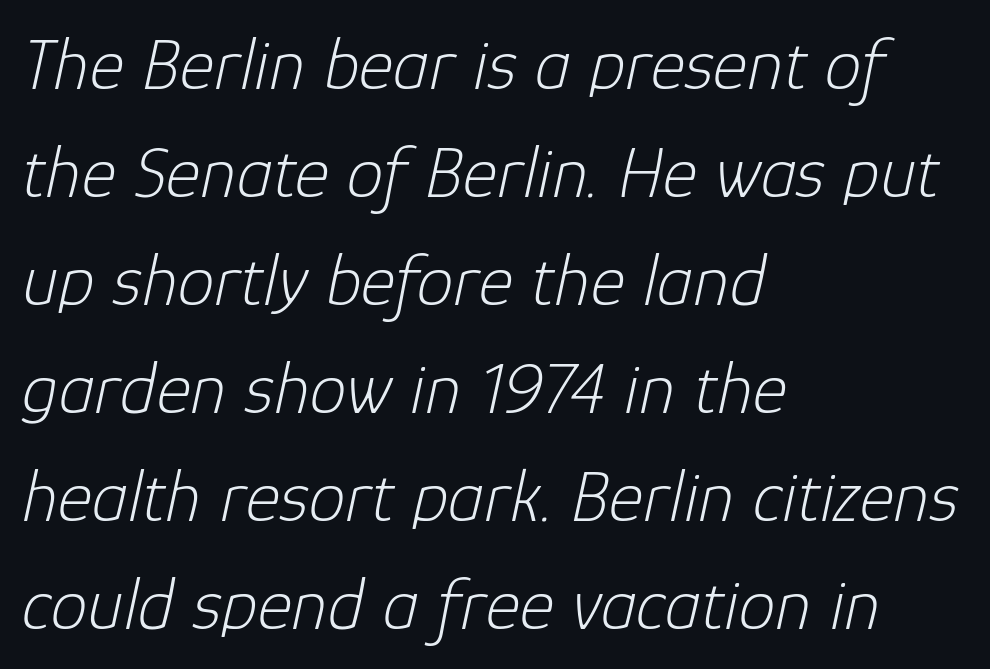
The image shows 74 px light type, italic (leaning right); set left-aligned, normal line spacing (1.46x), normal letter spacing, not underlined; low stroke contrast and a medium x-height.
